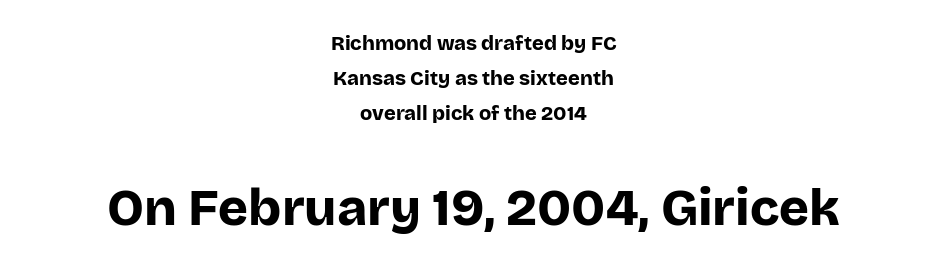
The block sitting lower on the canvas is the one with enlarged characters. Each letter keeps its own natural width here, so spacing adapts to shape. The text block is weighted toward neither margin, spreading evenly from the middle. The sample has been set heavy, in full bold. The glyphs in this specimen are sans serif.
